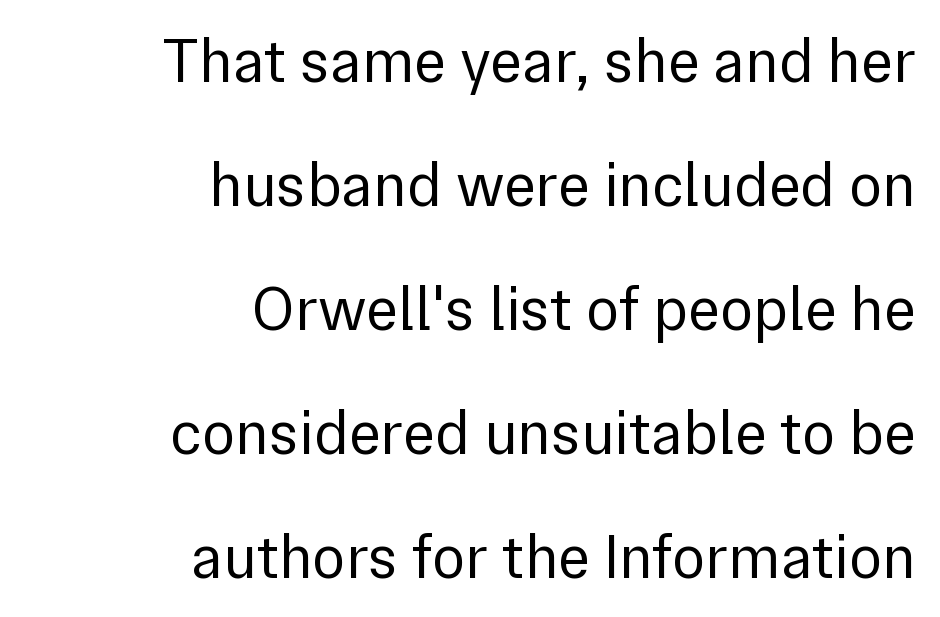
{"serif": "no", "italic": "no", "bold": "no", "weight": "regular", "width": "normal", "stroke_contrast": "low", "x_height": "medium", "monospaced": "no", "underline": "no", "align": "right", "line_spacing": "loose", "line_spacing_ratio": 2.0, "letter_spacing": "normal", "letter_spacing_em": 0.0, "glyph_px": 62}
